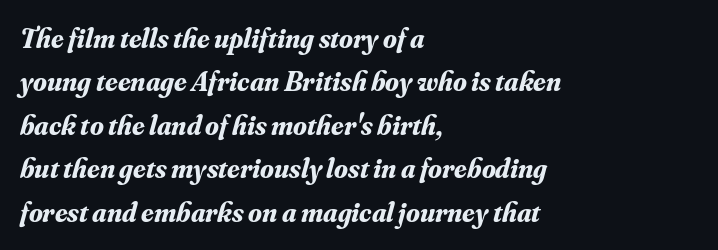
{"serif": "yes", "italic": "yes", "lean": "right", "slant_degrees": 16, "bold": "yes", "weight": "bold", "width": "normal", "stroke_contrast": "medium", "x_height": "small", "monospaced": "no", "underline": "no", "align": "left", "line_spacing": "normal", "line_spacing_ratio": 1.55, "letter_spacing": "normal", "letter_spacing_em": 0.0, "glyph_px": 28}
